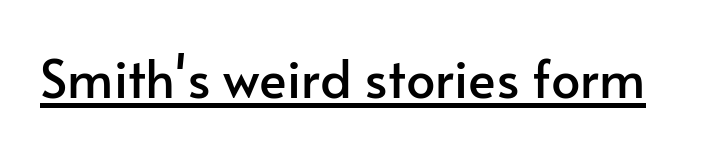
The image shows 52 px sans-serif type, upright; set normal letter spacing, underlined; low stroke contrast and a small x-height.
